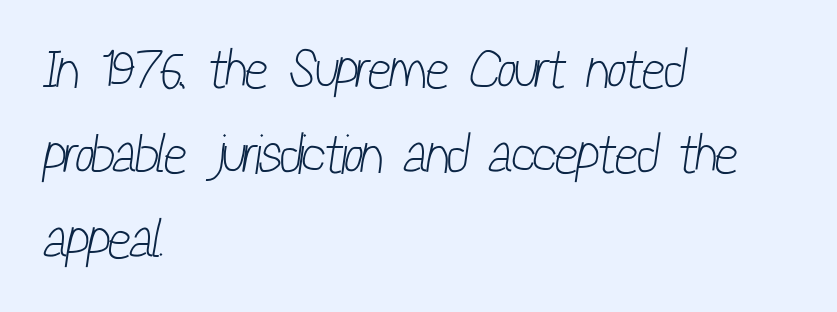
{"serif": "no", "bold": "no", "weight": "light", "width": "condensed", "stroke_contrast": "low", "x_height": "medium", "monospaced": "no", "underline": "no", "align": "left", "line_spacing": "normal", "line_spacing_ratio": 1.55, "letter_spacing": "normal", "letter_spacing_em": 0.0, "glyph_px": 55}
